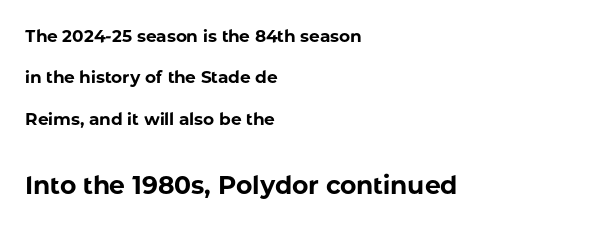
{"italic": "no", "bold": "yes", "underline": "no", "align": "left", "line_spacing": "loose", "line_spacing_ratio": 2.44, "letter_spacing": "normal", "letter_spacing_em": 0.0, "larger_block": "second", "size_ratio": 1.47, "glyph_px": 25}
